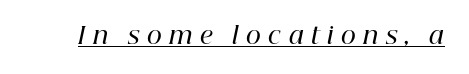
Looks like someone drew a line under every word here. A typesetter would call this heavily tracked-out type. The glyphs have the mass of a demibold cut, below bold. Is the type slanted? Yes — the strokes lean at a clear angle.
